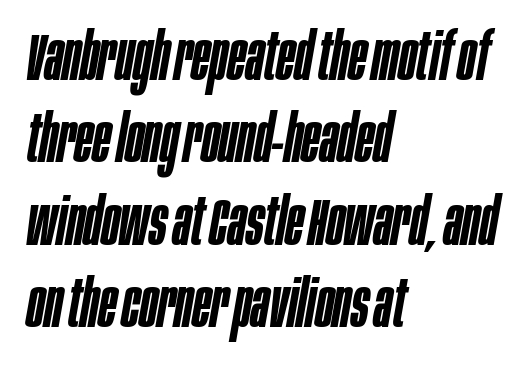
Q: Is the text bold? A: Semi-bold.
Q: Is the text italic (slanted)? A: Yes, it leans right by about 10 degrees.
Q: Is the text underlined? A: No.
Q: How is the paragraph aligned? A: Left-aligned.
Q: Is the spacing between letters normal or unusually wide? A: Normal.
Q: Is the spacing between lines tight, normal or loose? A: Normal.
Q: Width (condensed, normal, or wide)? A: Condensed.
Q: Stroke contrast? A: Low.
Q: x-height? A: Large.
Q: Monospaced? A: No.
